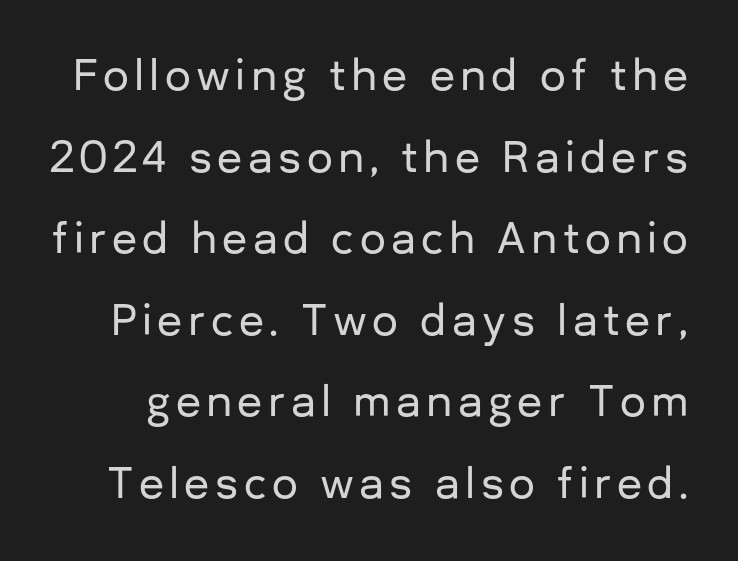
The image shows 41 px sans-serif type, upright; set loose line spacing (1.99x), not underlined; low stroke contrast and a medium x-height.
